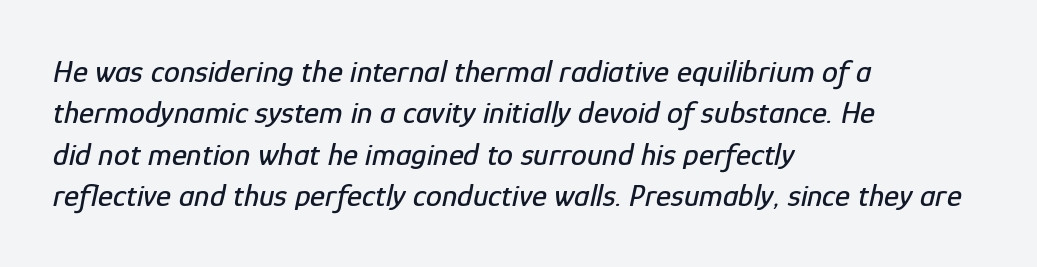
Q: Is the text italic (slanted)? A: Yes, it leans right by about 12 degrees.
Q: Is the text underlined? A: No.
Q: How is the paragraph aligned? A: Left-aligned.
Q: Is the spacing between letters normal or unusually wide? A: Normal.
Q: Is the spacing between lines tight, normal or loose? A: Normal.
Q: Width (condensed, normal, or wide)? A: Condensed.
Q: Stroke contrast? A: Low.
Q: x-height? A: Medium.
Q: Monospaced? A: No.
